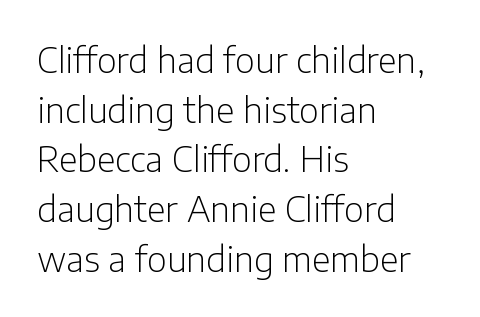
{"serif": "no", "italic": "no", "bold": "no", "weight": "light", "width": "normal", "stroke_contrast": "low", "x_height": "medium", "monospaced": "no", "underline": "no", "align": "left", "line_spacing": "normal", "line_spacing_ratio": 1.46, "letter_spacing": "normal", "letter_spacing_em": 0.0, "glyph_px": 34}
